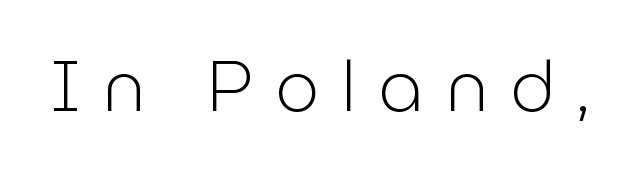
Q: Is the text bold? A: No.
Q: Is the text italic (slanted)? A: No, it is upright.
Q: Is the typeface a serif or a sans-serif typeface? A: Sans-serif.
Q: Is the text underlined? A: No.
Q: Is the spacing between letters normal or unusually wide? A: Unusually wide.
Q: Width (condensed, normal, or wide)? A: Normal.
Q: Stroke contrast? A: Low.
Q: x-height? A: Medium.
Q: Monospaced? A: No.
